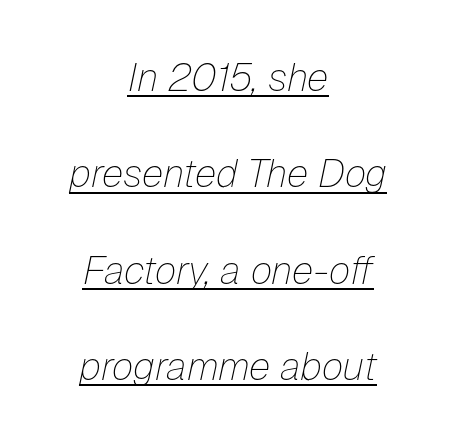
{"italic": "yes", "lean": "right", "slant_degrees": 12, "bold": "no", "weight": "thin", "width": "normal", "stroke_contrast": "low", "x_height": "medium", "monospaced": "no", "underline": "yes", "align": "center", "line_spacing": "loose", "line_spacing_ratio": 2.47, "letter_spacing": "normal", "letter_spacing_em": 0.0, "glyph_px": 39}
